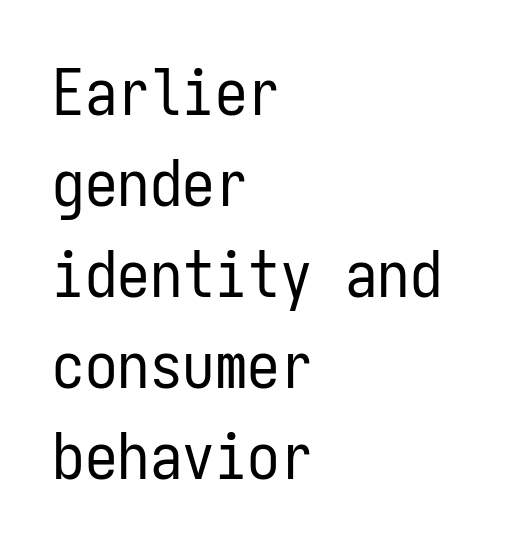
{"serif": "no", "italic": "no", "bold": "no", "weight": "regular", "width": "condensed", "stroke_contrast": "low", "x_height": "medium", "monospaced": "yes", "underline": "no", "align": "left", "line_spacing": "normal", "line_spacing_ratio": 1.4, "letter_spacing": "normal", "letter_spacing_em": 0.0, "glyph_px": 65}
